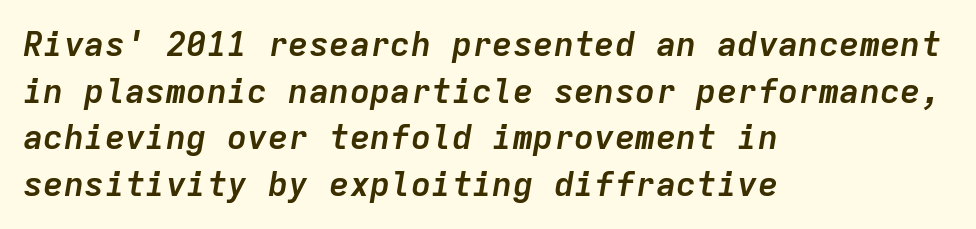
Observe the ordinary spacing: letters are neighbours, not strangers. Bare-footed words on every line. The rag falls on the right side of this text block. Yep, that's italic — everything's leaning. The passage shown is typed in a monospace face where columns stay perfectly aligned. How would I describe the line gaps? Plain and ordinary.
